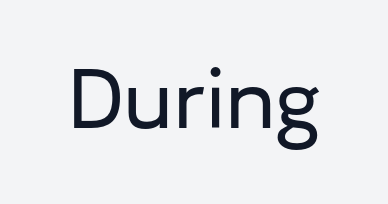
{"serif": "no", "italic": "no", "width": "normal", "stroke_contrast": "low", "x_height": "medium", "monospaced": "no", "underline": "no", "letter_spacing": "normal", "letter_spacing_em": 0.0, "glyph_px": 79}
